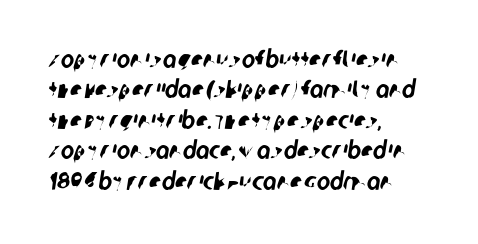
Caption: standard tracking, unaltered. Layout note: lines flush left. Beneath every word, the page is bare.
